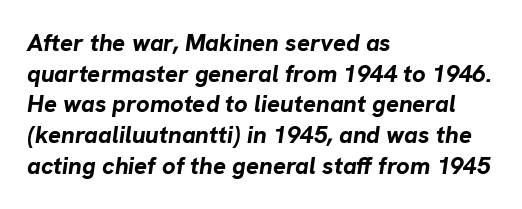
Q: Is the text bold? A: Yes.
Q: Is the text italic (slanted)? A: Yes, it leans right by about 8 degrees.
Q: Is the text underlined? A: No.
Q: How is the paragraph aligned? A: Left-aligned.
Q: Is the spacing between letters normal or unusually wide? A: Normal.
Q: Is the spacing between lines tight, normal or loose? A: Normal.
